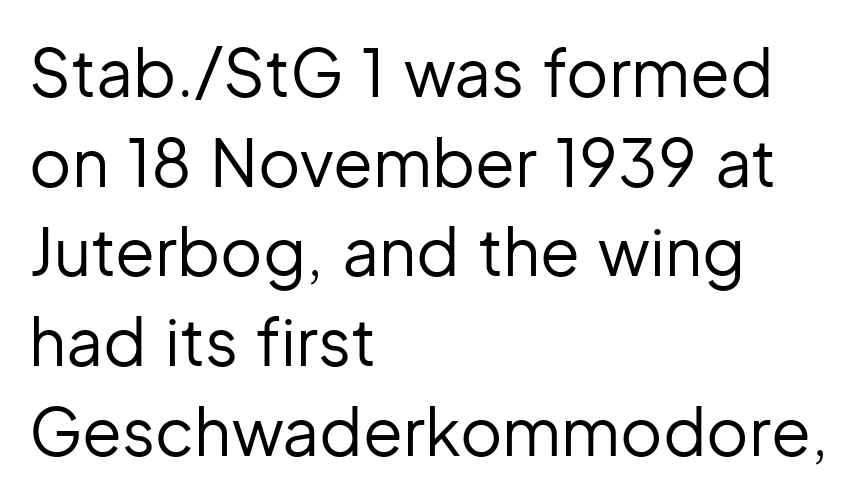
Q: Is the text bold? A: No.
Q: Is the text italic (slanted)? A: No, it is upright.
Q: Is the typeface a serif or a sans-serif typeface? A: Sans-serif.
Q: Is the text underlined? A: No.
Q: How is the paragraph aligned? A: Left-aligned.
Q: Is the spacing between letters normal or unusually wide? A: Normal.
Q: Is the spacing between lines tight, normal or loose? A: Normal.
Q: Width (condensed, normal, or wide)? A: Normal.
Q: Stroke contrast? A: Low.
Q: x-height? A: Medium.
Q: Monospaced? A: No.
